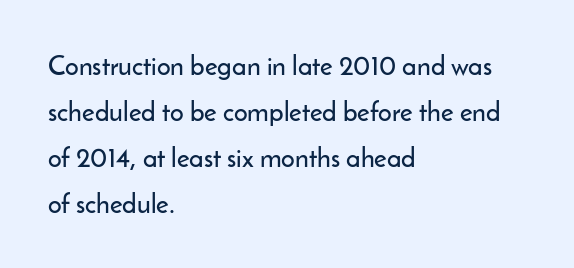
The image shows 27 px text type, upright; set left-aligned, normal line spacing (1.7x), normal letter spacing, not underlined.
